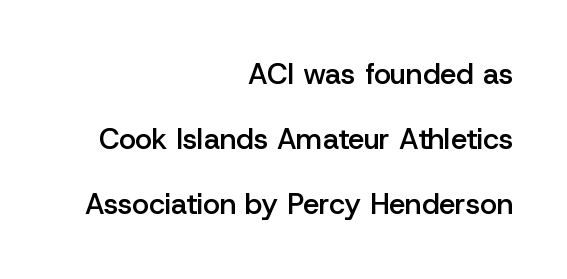
Q: Is the text bold? A: Semi-bold.
Q: Is the text italic (slanted)? A: No, it is upright.
Q: Is the typeface a serif or a sans-serif typeface? A: Sans-serif.
Q: Is the text underlined? A: No.
Q: How is the paragraph aligned? A: Right-aligned.
Q: Is the spacing between letters normal or unusually wide? A: Normal.
Q: Is the spacing between lines tight, normal or loose? A: Loose.
Q: Width (condensed, normal, or wide)? A: Normal.
Q: Stroke contrast? A: Low.
Q: x-height? A: Medium.
Q: Monospaced? A: No.
